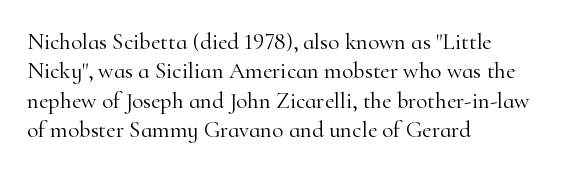
The image shows 23 px text type, upright; set left-aligned, normal line spacing (1.28x), normal letter spacing, not underlined.
